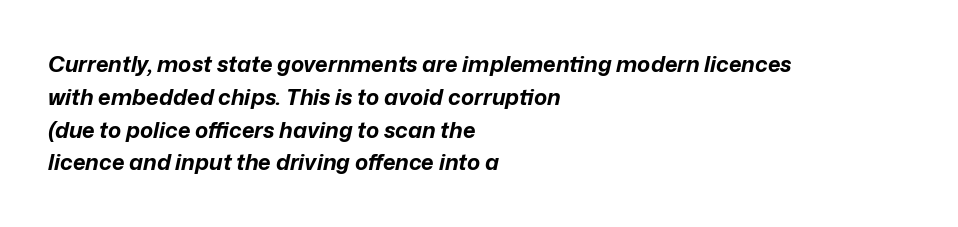
The line-height multiplier appears to be the usual default. Each word holds together tightly as a unit, with standard inter-letter gaps. Short and long lines alike share a common starting point at left. It's the slanting kind of type. The space beneath each line is pristine and unruled. As a designer I'd log this as weight 700, bold.
